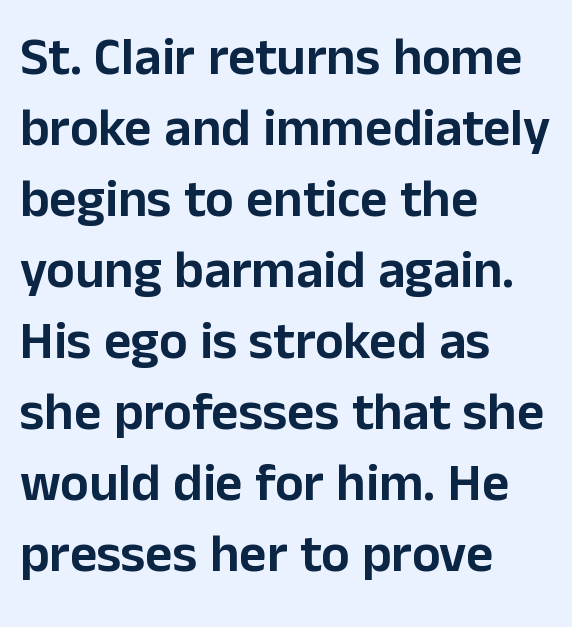
Q: Is the text italic (slanted)? A: No, it is upright.
Q: Is the typeface a serif or a sans-serif typeface? A: Sans-serif.
Q: Is the text underlined? A: No.
Q: How is the paragraph aligned? A: Left-aligned.
Q: Is the spacing between letters normal or unusually wide? A: Normal.
Q: Is the spacing between lines tight, normal or loose? A: Normal.
Q: Width (condensed, normal, or wide)? A: Normal.
Q: Stroke contrast? A: Low.
Q: x-height? A: Medium.
Q: Monospaced? A: No.
